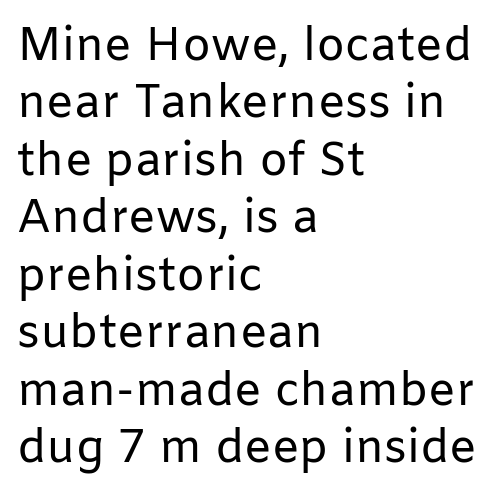
The image shows 46 px regular-weight sans-serif type, upright; set left-aligned, normal line spacing (1.25x), normal letter spacing, not underlined; low stroke contrast and a medium x-height.
